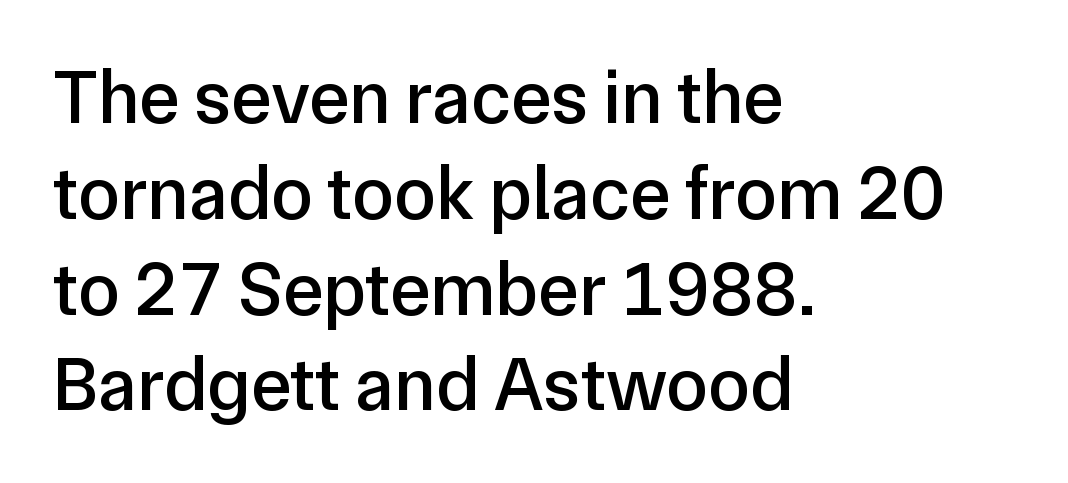
The image shows 76 px sans-serif type, upright; set left-aligned, normal line spacing (1.26x), normal letter spacing, not underlined; low stroke contrast and a medium x-height.
